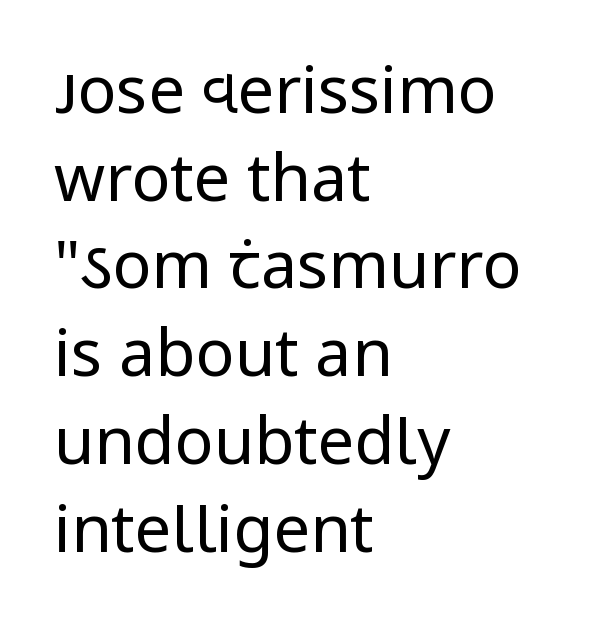
The image shows 65 px regular-weight sans-serif type, upright; set left-aligned, normal line spacing (1.35x), normal letter spacing, not underlined; low stroke contrast and a medium x-height.
